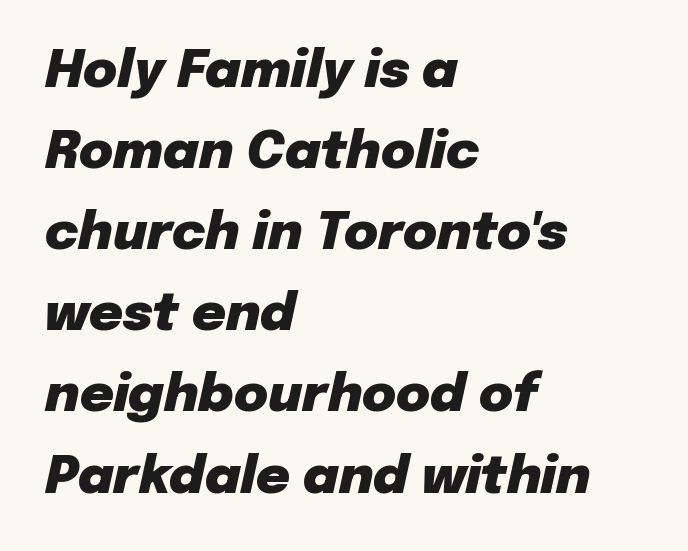
{"italic": "yes", "lean": "right", "slant_degrees": 12, "bold": "yes", "weight": "heavy", "width": "normal", "stroke_contrast": "low", "x_height": "medium", "monospaced": "no", "underline": "no", "align": "left", "line_spacing": "normal", "line_spacing_ratio": 1.56, "letter_spacing": "normal", "letter_spacing_em": 0.0, "glyph_px": 52}
